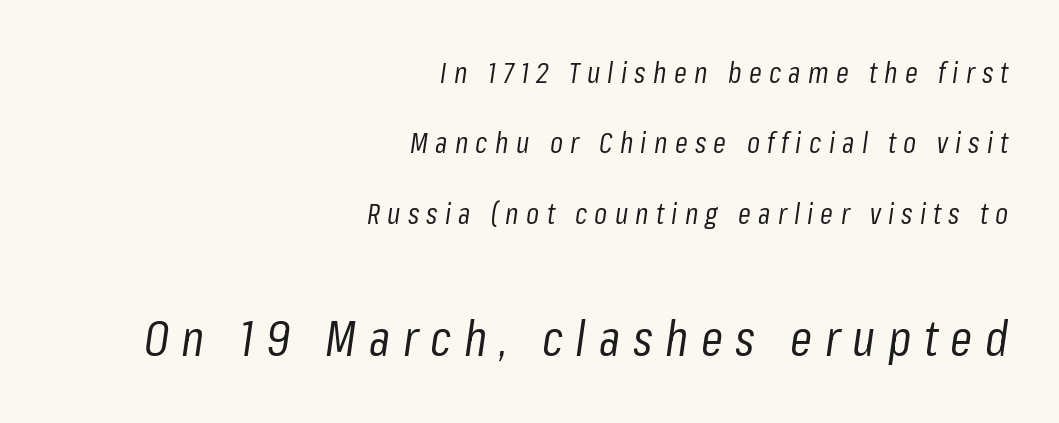
{"italic": "yes", "lean": "right", "slant_degrees": 8, "bold": "no", "weight": "regular", "width": "condensed", "stroke_contrast": "low", "x_height": "medium", "monospaced": "no", "underline": "no", "align": "right", "line_spacing": "loose", "line_spacing_ratio": 2.43, "letter_spacing": "wide", "letter_spacing_em": 0.25, "larger_block": "second", "size_ratio": 1.72, "glyph_px": 50}
